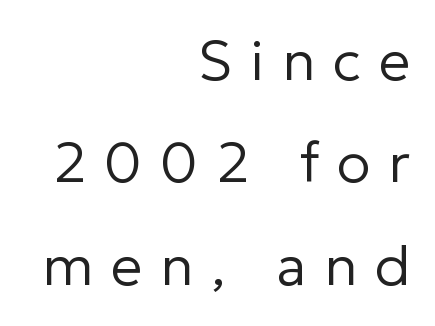
The image shows 56 px regular-weight sans-serif type, upright; set right-aligned, line spacing 1.83x, unusually wide letter spacing (+0.32 em), not underlined; low stroke contrast and a medium x-height.
